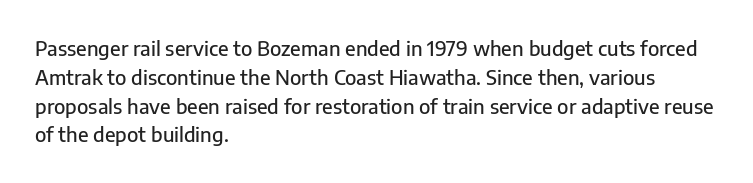
Default kerning and tracking; the words read as compact shapes. The type sits square on the baseline with zero lean. How would I describe the line gaps? Plain and ordinary. The zone under the glyphs is completely vacant. The lines are quadded left.
